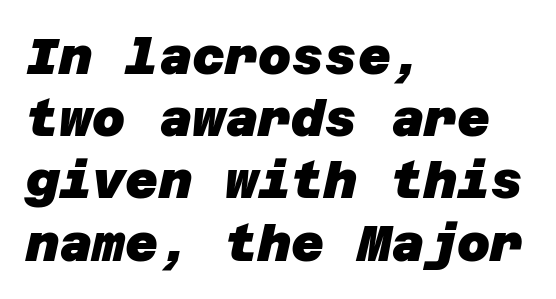
Q: Is the text bold? A: Yes.
Q: Is the typeface a serif or a sans-serif typeface? A: Sans-serif.
Q: Is the text underlined? A: No.
Q: How is the paragraph aligned? A: Left-aligned.
Q: Is the spacing between letters normal or unusually wide? A: Normal.
Q: Width (condensed, normal, or wide)? A: Normal.
Q: Stroke contrast? A: Low.
Q: x-height? A: Large.
